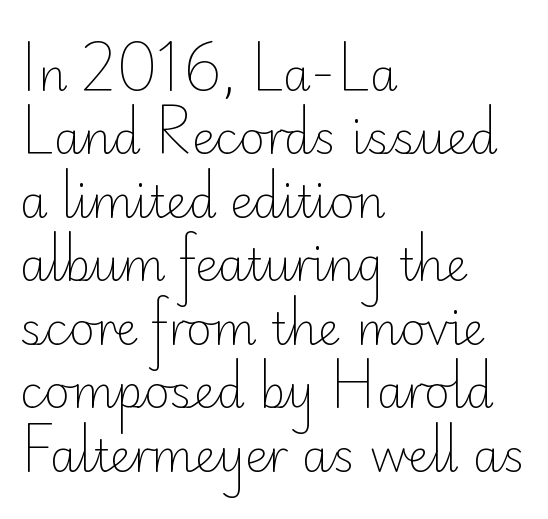
Q: Is the text bold? A: No.
Q: Is the text italic (slanted)? A: No, it is upright.
Q: Is the typeface a serif or a sans-serif typeface? A: Sans-serif.
Q: Is the text underlined? A: No.
Q: How is the paragraph aligned? A: Left-aligned.
Q: Is the spacing between letters normal or unusually wide? A: Normal.
Q: Is the spacing between lines tight, normal or loose? A: Normal.
Q: Width (condensed, normal, or wide)? A: Normal.
Q: Stroke contrast? A: Low.
Q: x-height? A: Small.
Q: Monospaced? A: No.
